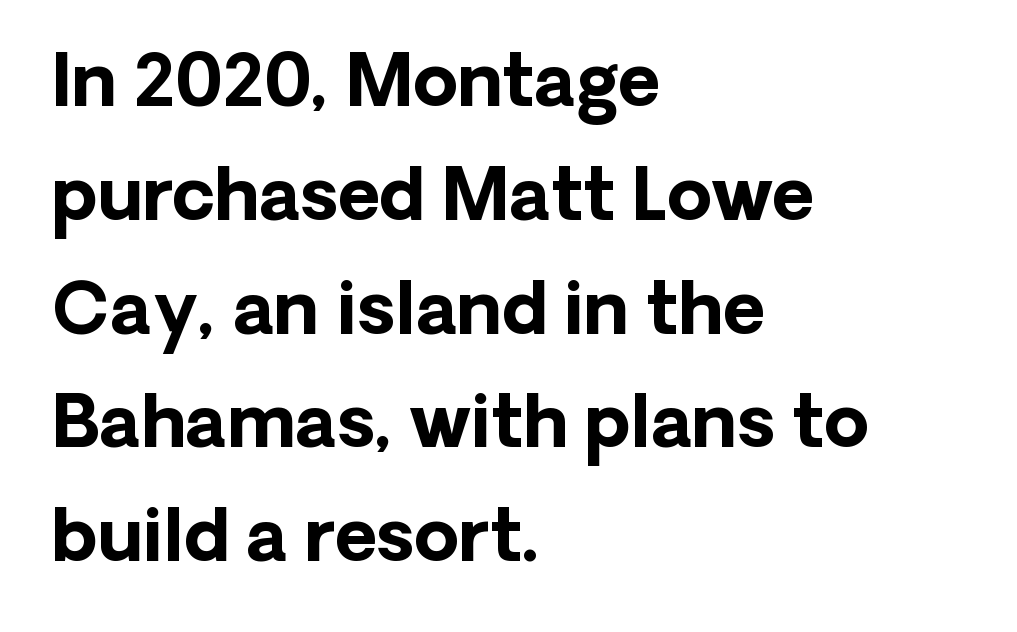
You could not count columns in this text — the font is proportionally spaced. The letters sit at their default tracking, neither squeezed nor spread. Notice how the passage keeps a crisp vertical edge on the left only. The specimen omits any rule beneath the text block's lines.
